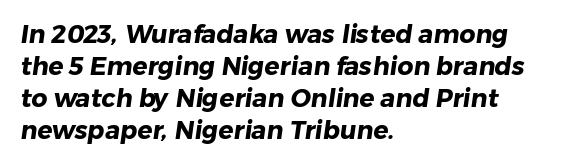
{"bold": "yes", "underline": "no", "align": "left", "line_spacing": "normal", "line_spacing_ratio": 1.28, "letter_spacing": "normal", "letter_spacing_em": 0.0, "glyph_px": 25}
